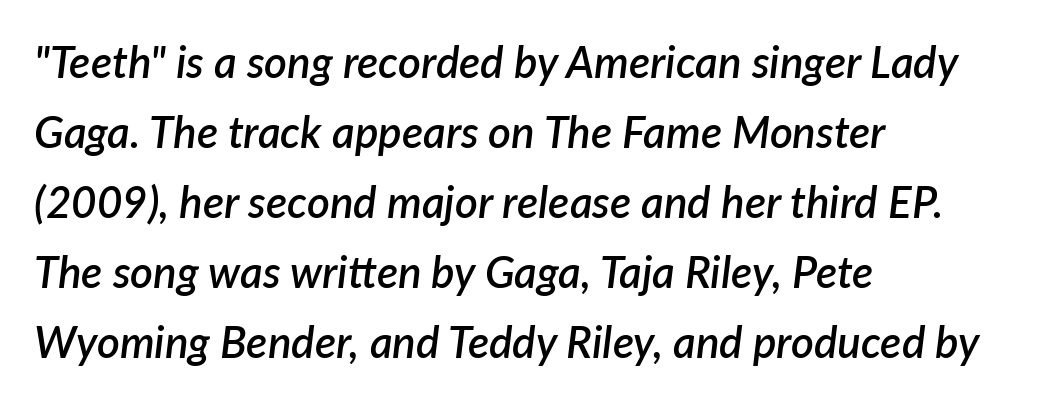
You could not count columns in this text — the font is proportionally spaced. If you measured baseline to baseline, you'd find a middling distance. The specimen reads as italic at a glance. The sample has been set in demibold, a notch under bold. Each word holds together tightly as a unit, with standard inter-letter gaps. In CSS terms this would be text-align: left.
